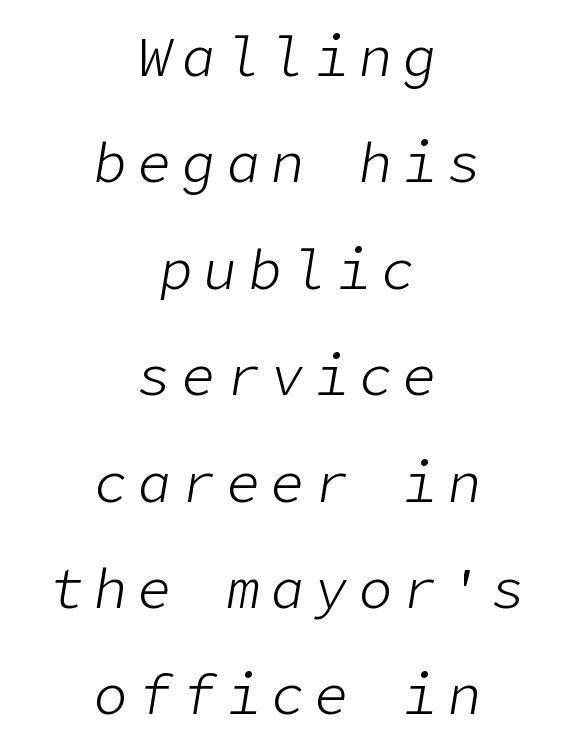
The image shows 56 px light type, italic (leaning right); set centered, loose line spacing (1.9x), not underlined; low stroke contrast and a medium x-height.
